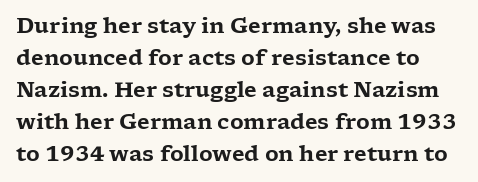
{"italic": "no", "underline": "no", "line_spacing": "normal", "line_spacing_ratio": 1.52, "letter_spacing": "normal", "letter_spacing_em": 0.0, "glyph_px": 21}
